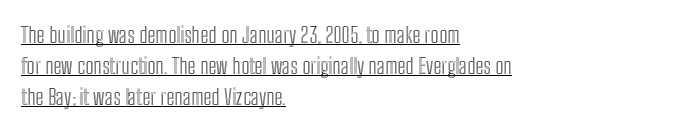
{"italic": "no", "underline": "yes", "align": "left", "line_spacing": "normal", "line_spacing_ratio": 1.41, "letter_spacing": "normal", "letter_spacing_em": 0.0, "glyph_px": 22}
